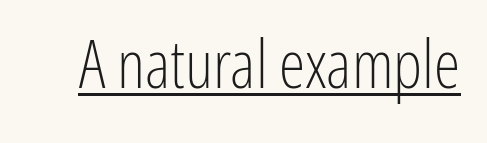
Q: Is the text bold? A: No.
Q: Is the text italic (slanted)? A: No, it is upright.
Q: Is the typeface a serif or a sans-serif typeface? A: Sans-serif.
Q: Is the text underlined? A: Yes.
Q: Is the spacing between letters normal or unusually wide? A: Normal.
Q: Width (condensed, normal, or wide)? A: Condensed.
Q: Stroke contrast? A: Low.
Q: x-height? A: Medium.
Q: Monospaced? A: No.
